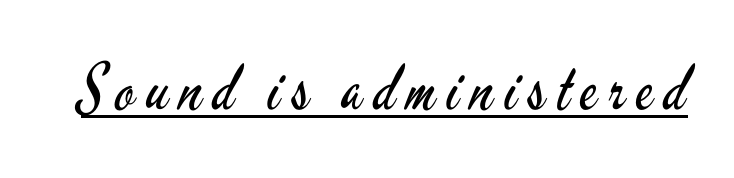
Q: Is the text bold? A: No.
Q: Is the text italic (slanted)? A: Yes.
Q: Is the typeface a serif or a sans-serif typeface? A: Sans-serif.
Q: Is the text underlined? A: Yes.
Q: Width (condensed, normal, or wide)? A: Condensed.
Q: Stroke contrast? A: Low.
Q: x-height? A: Small.
Q: Monospaced? A: No.
